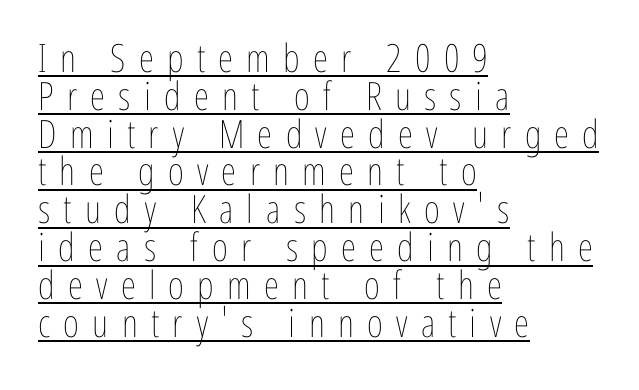
A quiet, ordinary-to-light weight characterises the typeface. Each line starts at the same left margin while the right side varies. Is this a fixed-width face? No — the glyphs have proportional, varying widths. In terms of leading, this rendering errs on the cramped side. Display-style spreading of the glyphs; the letterfit is very open.
